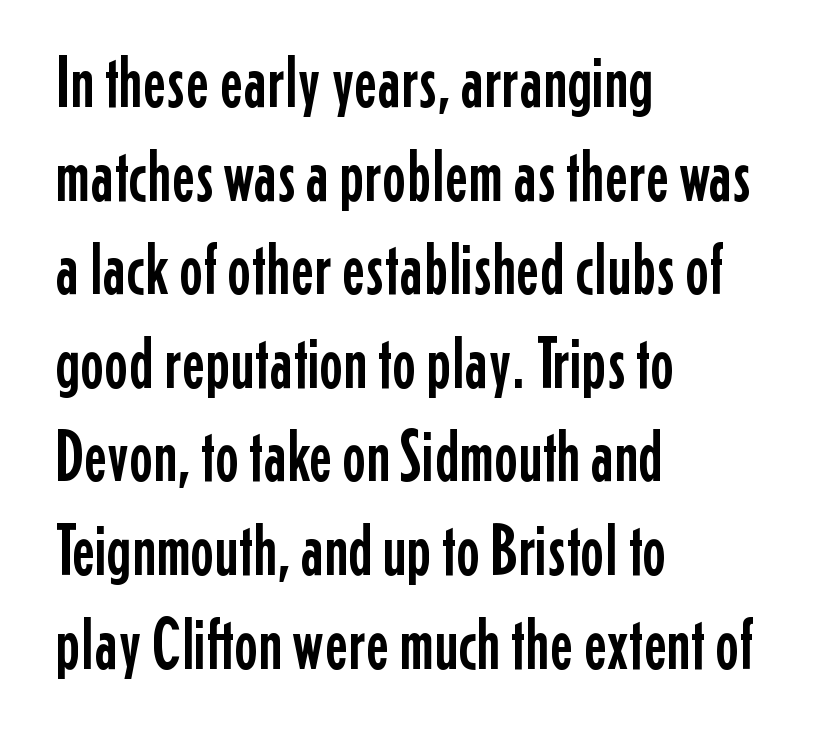
The image shows 72 px condensed sans-serif type, upright; set left-aligned, normal line spacing (1.3x), normal letter spacing, not underlined; low stroke contrast and a medium x-height.
